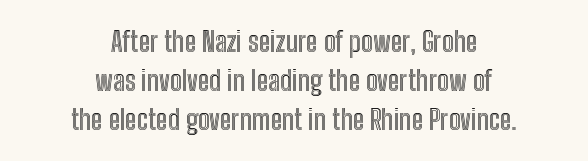
Q: Is the text italic (slanted)? A: No, it is upright.
Q: Is the text underlined? A: No.
Q: How is the paragraph aligned? A: Centered.
Q: Is the spacing between letters normal or unusually wide? A: Normal.
Q: Is the spacing between lines tight, normal or loose? A: Normal.
Q: Width (condensed, normal, or wide)? A: Condensed.
Q: x-height? A: Medium.
Q: Monospaced? A: No.
